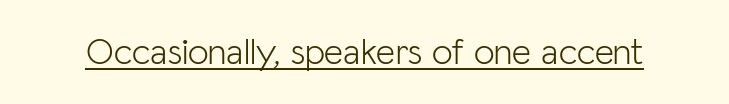
Q: Is the text bold? A: No.
Q: Is the text italic (slanted)? A: No, it is upright.
Q: Is the typeface a serif or a sans-serif typeface? A: Sans-serif.
Q: Is the text underlined? A: Yes.
Q: Is the spacing between letters normal or unusually wide? A: Normal.
Q: Width (condensed, normal, or wide)? A: Normal.
Q: Stroke contrast? A: Low.
Q: x-height? A: Medium.
Q: Monospaced? A: No.
